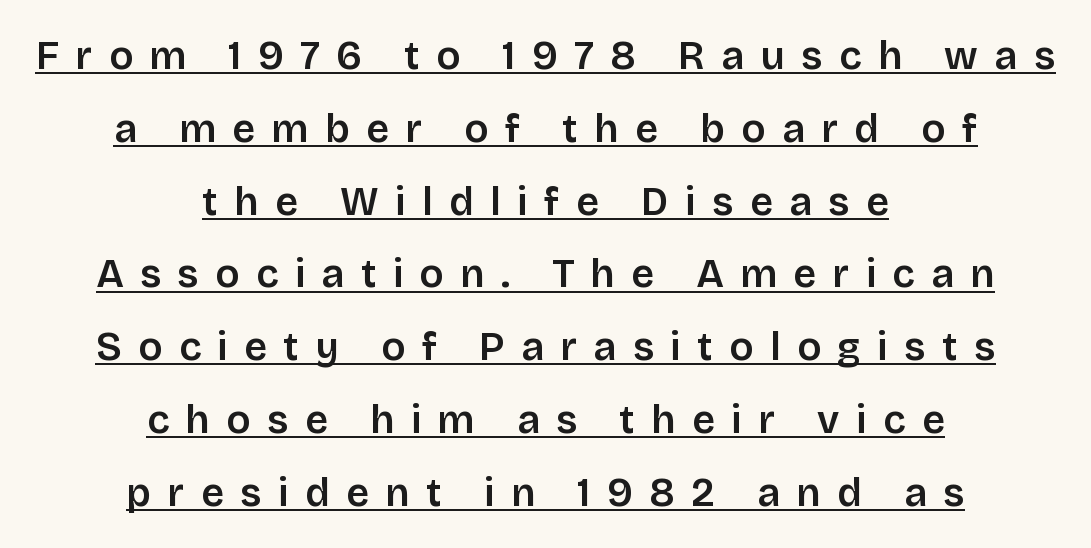
Does extra space separate the letters? Yes, quite a lot of it. The letters advance in unequal steps, a hallmark of proportional type. The typesetter chose a symmetrical, centered arrangement here. Vertical strokes here are truly vertical.
